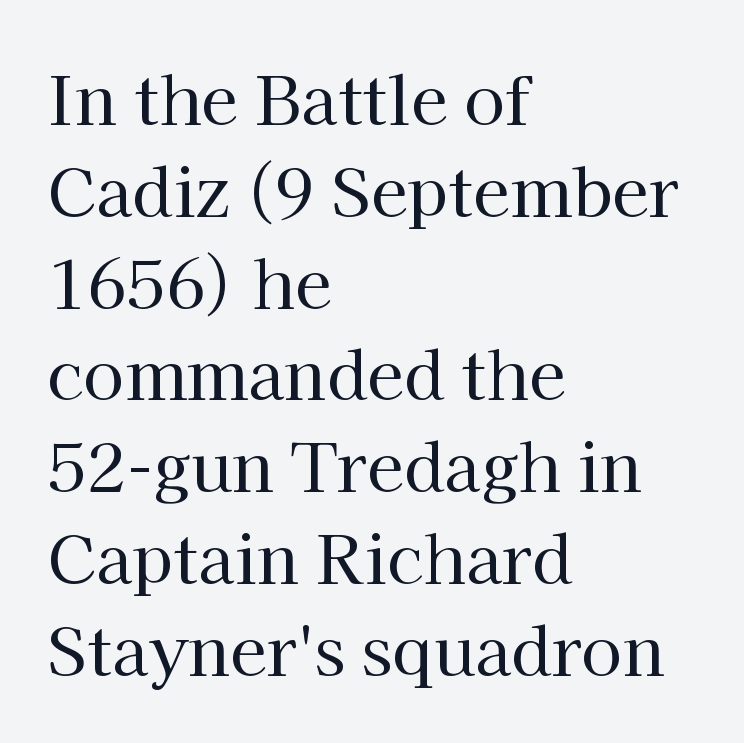
The image shows 67 px regular-weight serif type, upright; set left-aligned, normal line spacing (1.37x), normal letter spacing, not underlined; high stroke contrast and a medium x-height.
